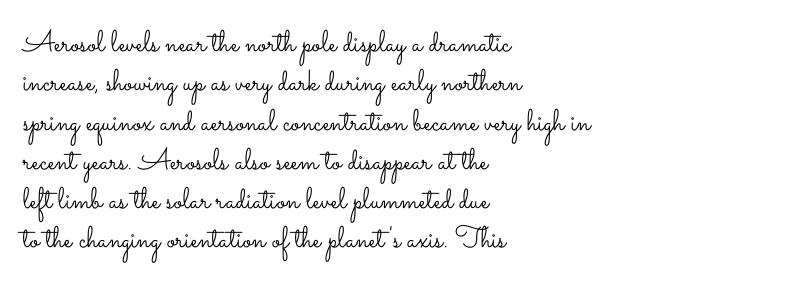
The passage shown is not bold in any degree. Quick note: interline space is typical. Looks like regular typesetting: each glyph gets only the width it needs. If you drew a ruler down the left edge, every line would touch it.
